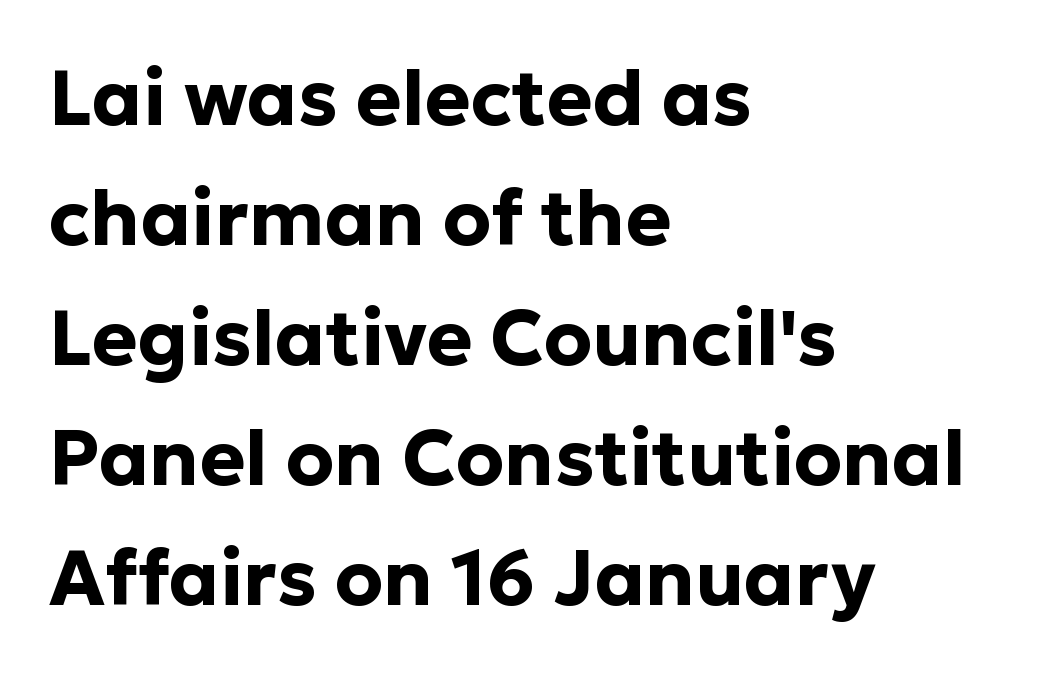
The image shows 77 px bold sans-serif type, upright; set left-aligned, normal line spacing (1.56x), normal letter spacing, not underlined; low stroke contrast and a medium x-height.
